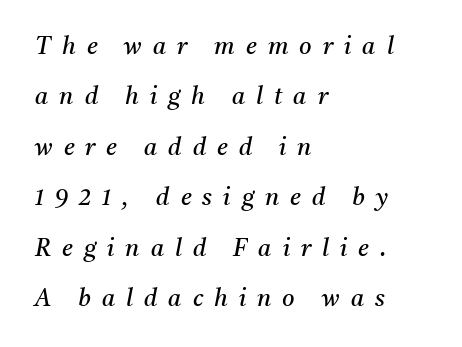
The image shows 24 px text type, italic (leaning right); set left-aligned, loose line spacing (2.1x), unusually wide letter spacing (+0.46 em), not underlined.
